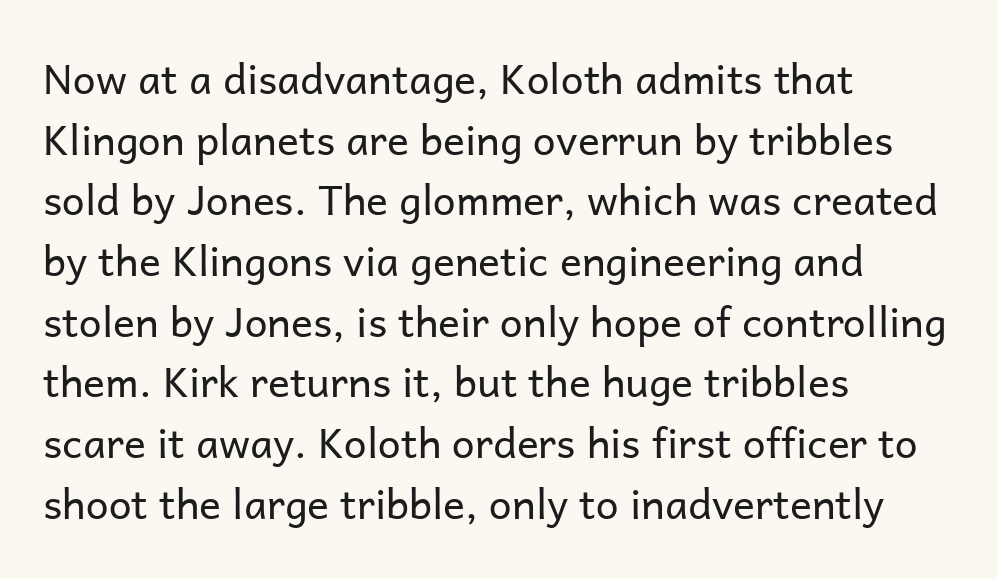
{"serif": "no", "italic": "no", "bold": "no", "weight": "regular", "width": "normal", "stroke_contrast": "low", "x_height": "medium", "monospaced": "no", "underline": "no", "align": "left", "line_spacing": "normal", "line_spacing_ratio": 1.48, "letter_spacing": "normal", "letter_spacing_em": 0.0, "glyph_px": 41}
